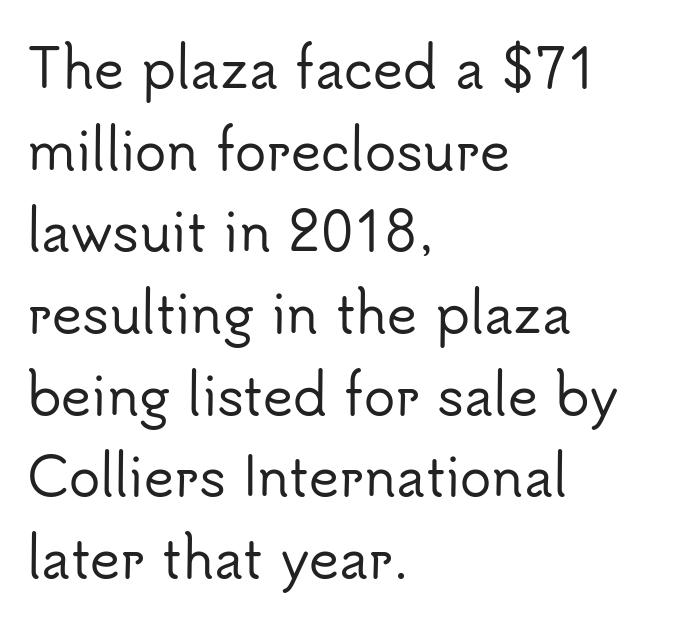
If you drew a line through each stem, it would be perfectly vertical. Between one letter and the next there's only the usual sliver of space. This sample has the flowing, uneven cadence of proportional lettering. The leading is moderate, giving the passage an even texture.
